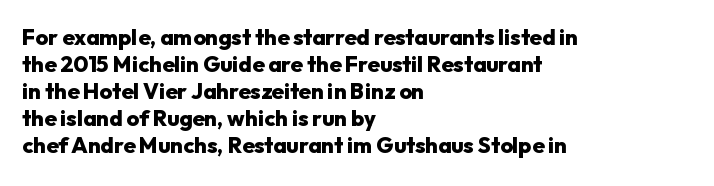
The image shows 22 px bold type, upright; set left-aligned, line spacing 1.23x, normal letter spacing, not underlined.
